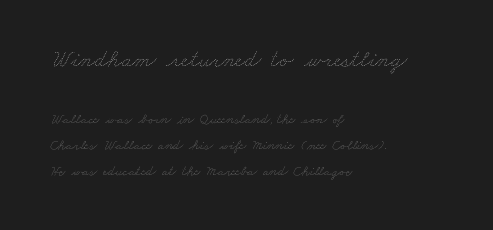
Characters follow at the spacing the type designer built in. The strokes carry an ordinary text weight at most. Line starts are locked; line ends wander. The baseline area is clear.
